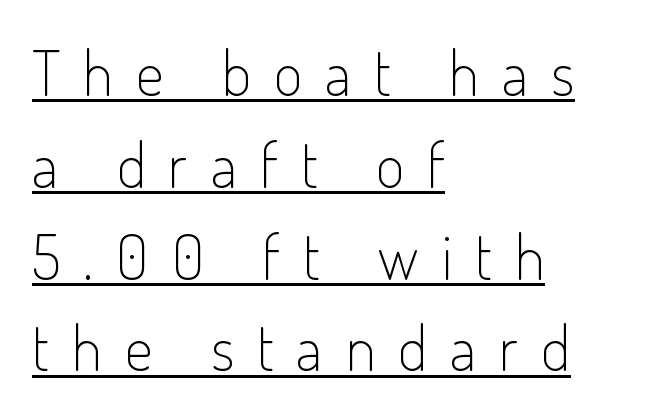
{"serif": "no", "italic": "no", "bold": "no", "weight": "light", "width": "condensed", "stroke_contrast": "low", "x_height": "small", "monospaced": "no", "underline": "yes", "align": "left", "line_spacing": "normal", "line_spacing_ratio": 1.48, "letter_spacing": "wide", "letter_spacing_em": 0.37, "glyph_px": 62}
